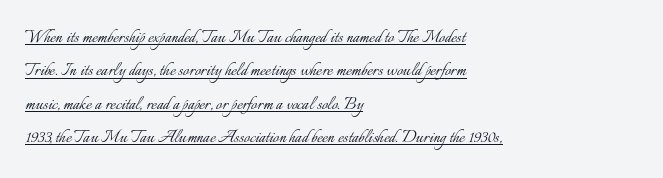
{"bold": "no", "underline": "yes", "align": "left", "line_spacing": "normal", "line_spacing_ratio": 1.59, "letter_spacing": "normal", "letter_spacing_em": 0.0, "glyph_px": 21}
